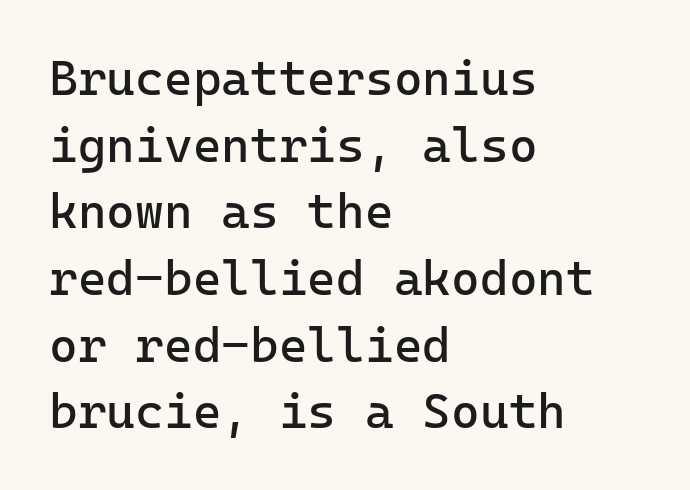
This rendering uses left alignment, leaving the right contour irregular. The type sits square on the baseline with zero lean. Heft: none added — not bold. Is the letter spacing exaggerated? No — it looks like the ordinary default. Observe the absence of serifs on each vertical stroke in this sample.
